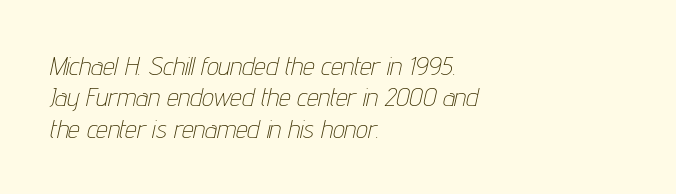
Stroke thickness stays within the range of a standard reading face or lighter. A clean baseline with only descenders dipping below it. The passage is arranged the way most books set body copy — flush left. Posture: slanted. The letterforms sit shoulder to shoulder at normal distance.
